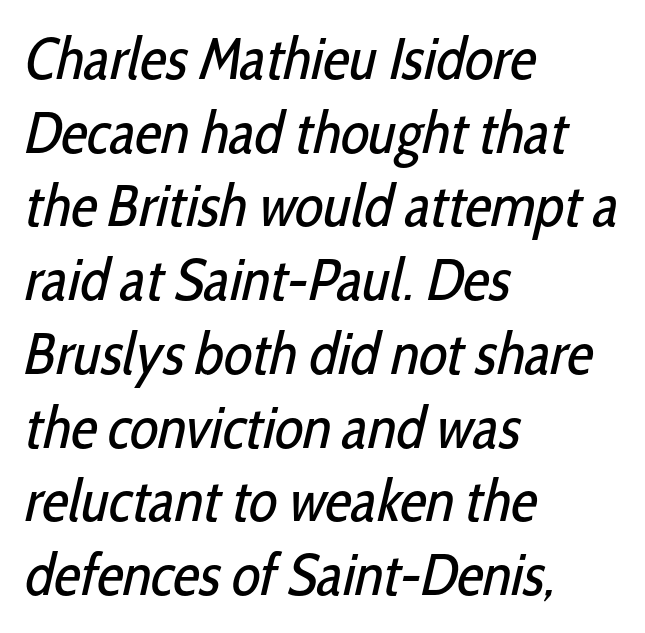
The image shows 59 px regular-weight, condensed sans-serif type; set left-aligned, normal line spacing (1.25x), normal letter spacing, not underlined; low stroke contrast and a medium x-height.
